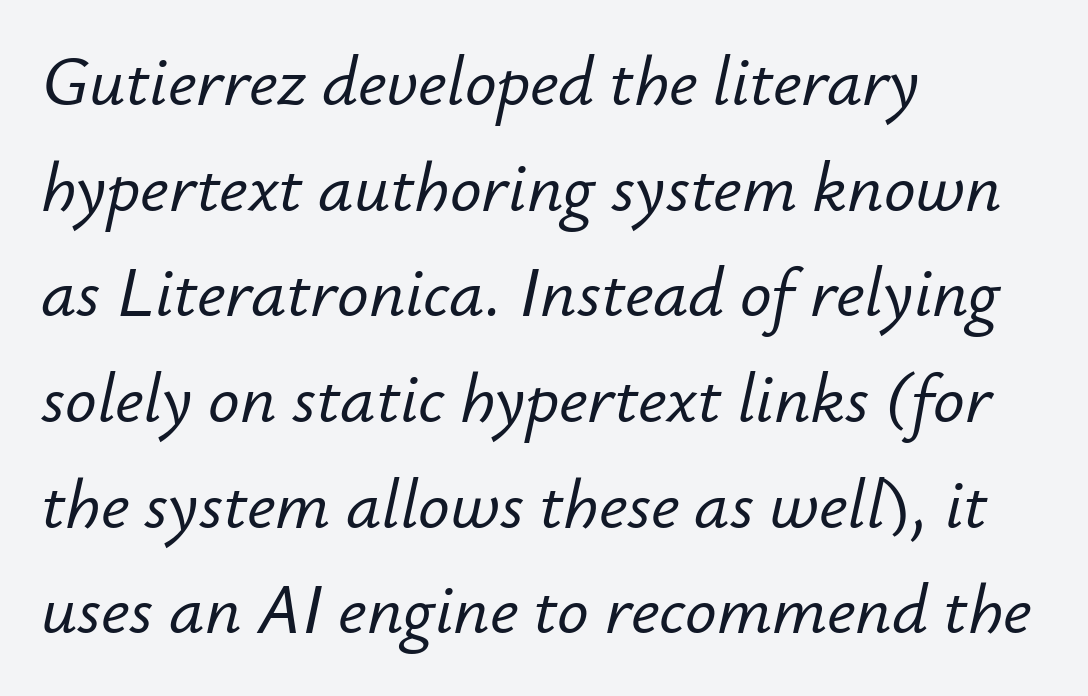
{"italic": "yes", "lean": "right", "slant_degrees": 12, "width": "normal", "stroke_contrast": "low", "x_height": "small", "monospaced": "no", "underline": "no", "align": "left", "line_spacing": "normal", "line_spacing_ratio": 1.51, "letter_spacing": "normal", "letter_spacing_em": 0.0, "glyph_px": 70}
